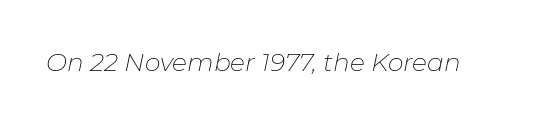
Q: Is the text bold? A: No.
Q: Is the text italic (slanted)? A: Yes, it leans right by about 11 degrees.
Q: Is the text underlined? A: No.
Q: Is the spacing between letters normal or unusually wide? A: Normal.
